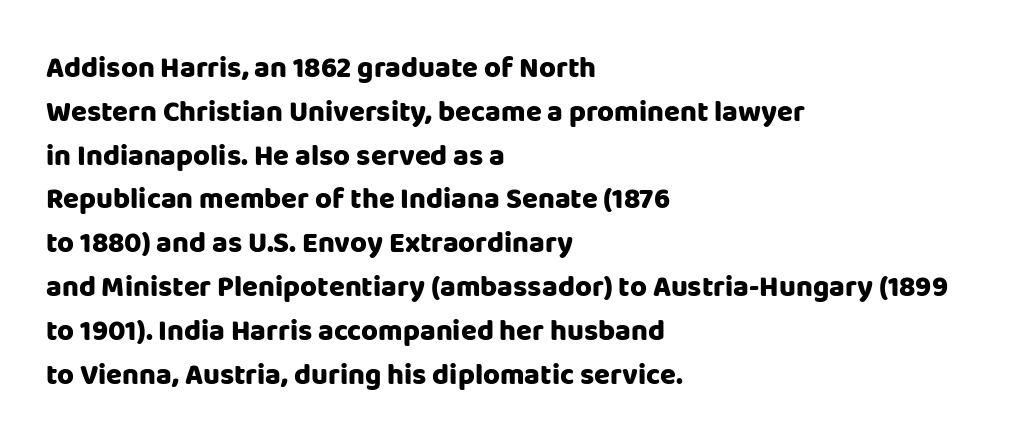
Q: Is the text bold? A: Yes.
Q: Is the text italic (slanted)? A: No, it is upright.
Q: Is the typeface a serif or a sans-serif typeface? A: Sans-serif.
Q: Is the text underlined? A: No.
Q: How is the paragraph aligned? A: Left-aligned.
Q: Is the spacing between letters normal or unusually wide? A: Normal.
Q: Is the spacing between lines tight, normal or loose? A: Normal.
Q: Width (condensed, normal, or wide)? A: Normal.
Q: Stroke contrast? A: Low.
Q: x-height? A: Large.
Q: Monospaced? A: No.
